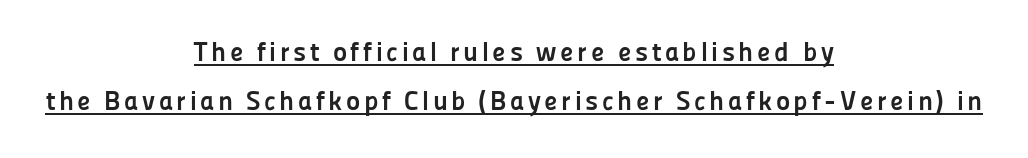
These words are printed bold, with thick strokes throughout. Students, observe the line beneath the letters — that is underlining. Layout note: lines centered. Characters remain perfectly vertical along every line.
